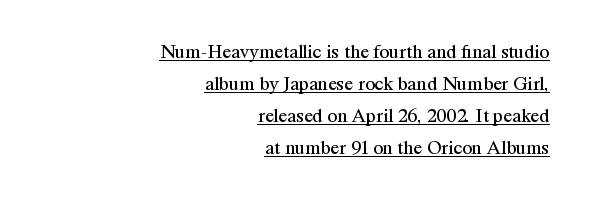
Q: Is the text bold? A: No.
Q: Is the text italic (slanted)? A: No, it is upright.
Q: Is the text underlined? A: Yes.
Q: How is the paragraph aligned? A: Right-aligned.
Q: Is the spacing between letters normal or unusually wide? A: Normal.
Q: Is the spacing between lines tight, normal or loose? A: Normal.
